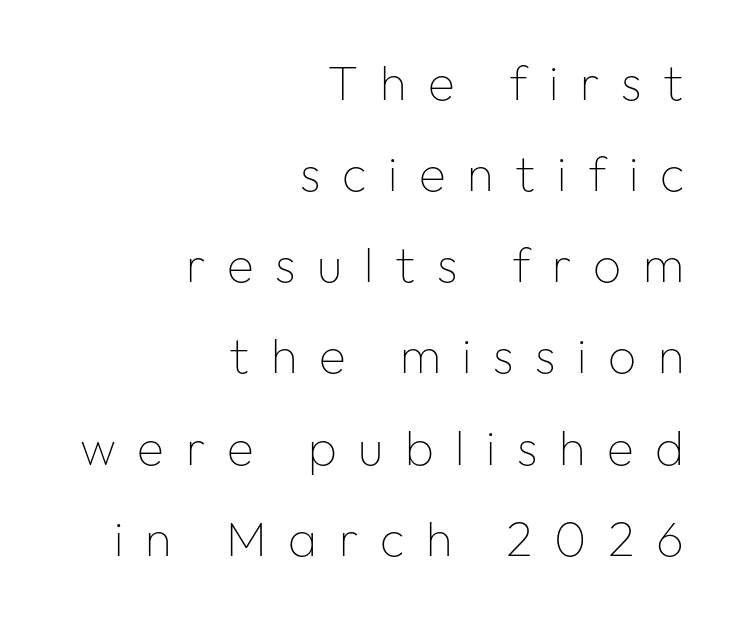
Q: Is the text bold? A: No.
Q: Is the text italic (slanted)? A: No, it is upright.
Q: Is the typeface a serif or a sans-serif typeface? A: Sans-serif.
Q: Is the text underlined? A: No.
Q: How is the paragraph aligned? A: Right-aligned.
Q: Is the spacing between letters normal or unusually wide? A: Unusually wide.
Q: Width (condensed, normal, or wide)? A: Normal.
Q: Stroke contrast? A: Low.
Q: x-height? A: Medium.
Q: Monospaced? A: No.
